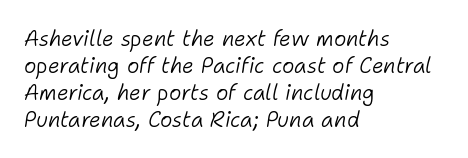
Q: Is the text bold? A: No.
Q: Is the text italic (slanted)? A: Yes, it leans right by about 11 degrees.
Q: Is the text underlined? A: No.
Q: How is the paragraph aligned? A: Left-aligned.
Q: Is the spacing between letters normal or unusually wide? A: Normal.
Q: Is the spacing between lines tight, normal or loose? A: Normal.
